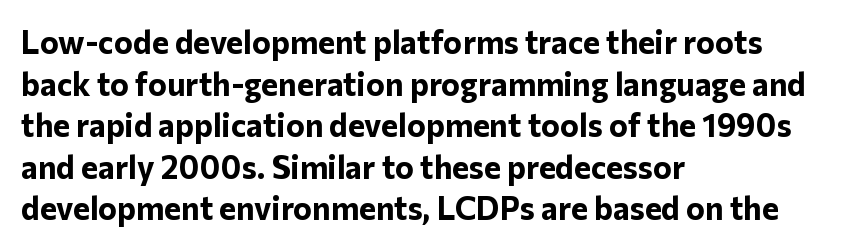
{"serif": "no", "italic": "no", "bold": "yes", "weight": "bold", "width": "normal", "stroke_contrast": "low", "x_height": "medium", "monospaced": "no", "underline": "no", "align": "left", "line_spacing": "normal", "line_spacing_ratio": 1.3, "letter_spacing": "normal", "letter_spacing_em": 0.0, "glyph_px": 32}
